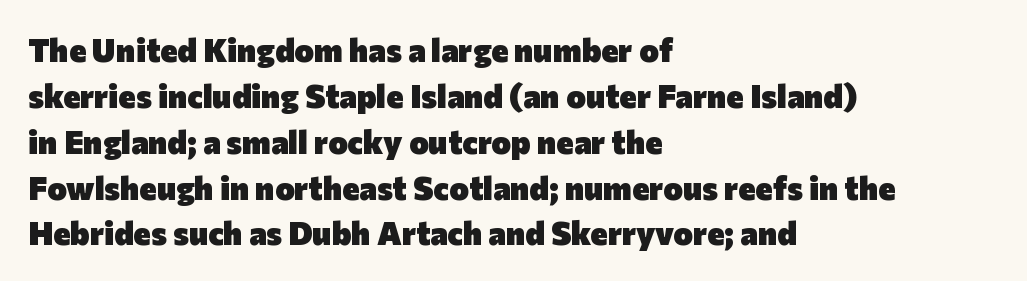
The space beneath each line is pristine and unruled. You can tell it's not italic because the verticals are truly vertical. Do the characters align in a grid? No, the font is proportional. Letterform terminals end flat and unadorned throughout the passage. Heavy, bold letterforms.
